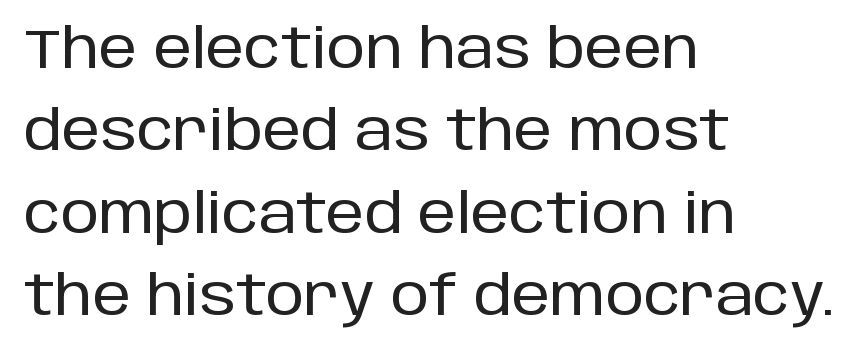
The image shows 55 px sans-serif type, upright; set left-aligned, normal line spacing (1.5x), normal letter spacing, not underlined; low stroke contrast and a large x-height.
